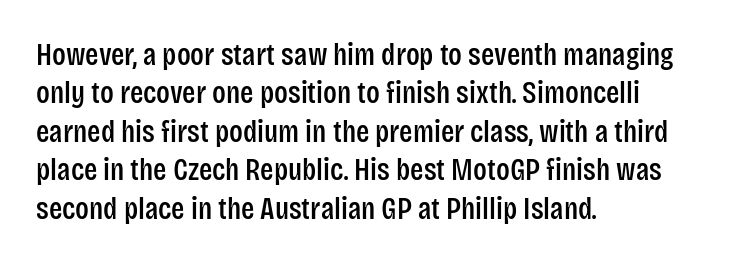
Q: Is the text italic (slanted)? A: No, it is upright.
Q: Is the typeface a serif or a sans-serif typeface? A: Sans-serif.
Q: Is the text underlined? A: No.
Q: How is the paragraph aligned? A: Left-aligned.
Q: Is the spacing between letters normal or unusually wide? A: Normal.
Q: Width (condensed, normal, or wide)? A: Condensed.
Q: Stroke contrast? A: Low.
Q: x-height? A: Large.
Q: Monospaced? A: No.
